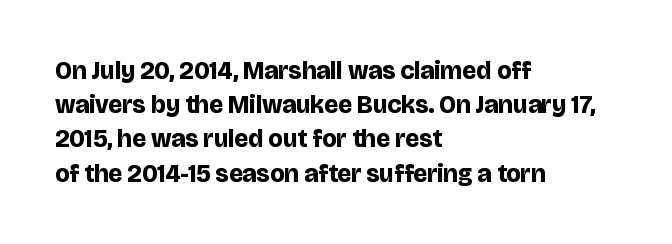
The lines in this sample share a left origin and differ only in where they stop. Summary of vertical rhythm: regular, with standard interline spacing. Italic: no, the glyphs are upright roman. The letterforms sit shoulder to shoulder at normal distance. Set as a true bold cut, around the 700 mark. The baseline area is clear.
